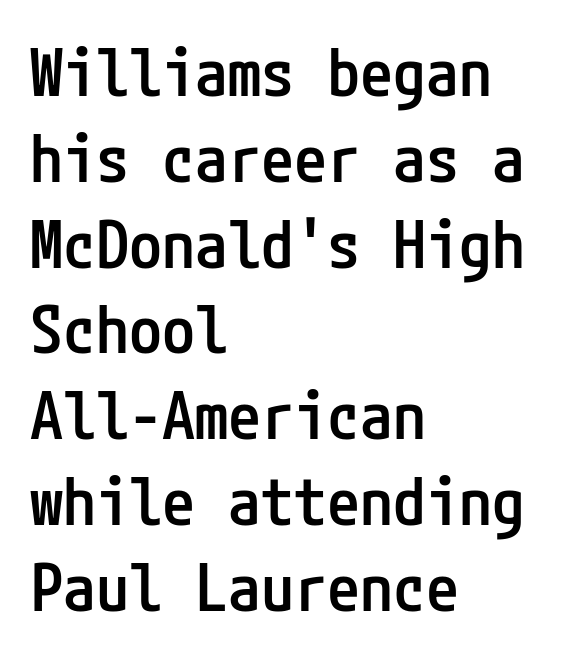
Every character sits straight up, as roman type does. The words here are not underlined. Honestly, the row spacing looks completely unremarkable. In CSS terms this would be text-align: left. Firm but not heavy-handed strokes: this text is semibold. Nothing sits at the stroke ends, so this counts as sans-serif.
